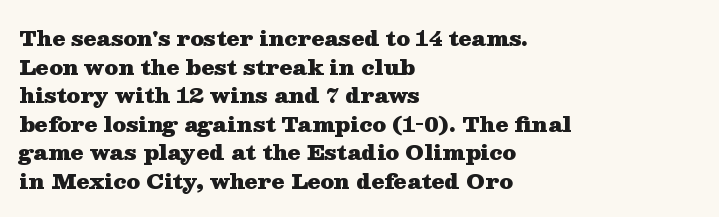
Q: Is the text bold? A: Yes.
Q: Is the text italic (slanted)? A: No, it is upright.
Q: Is the text underlined? A: No.
Q: How is the paragraph aligned? A: Left-aligned.
Q: Is the spacing between letters normal or unusually wide? A: Normal.
Q: Is the spacing between lines tight, normal or loose? A: Normal.
